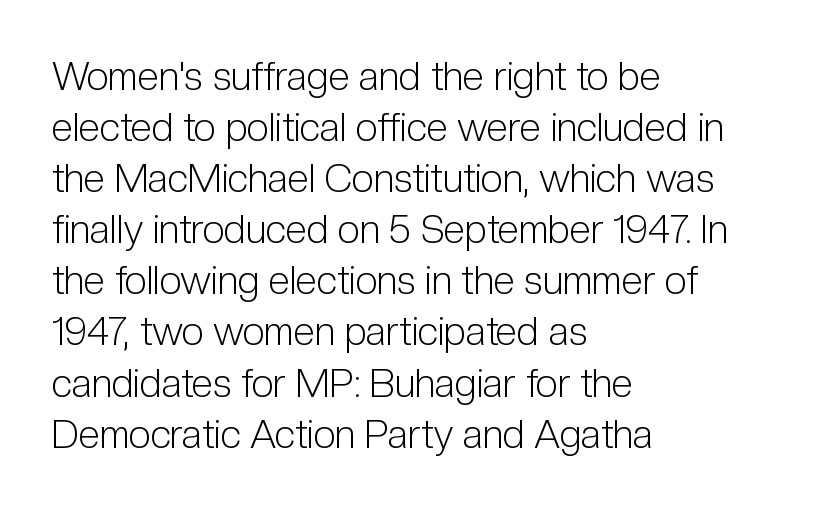
{"serif": "no", "italic": "no", "bold": "no", "weight": "light", "width": "condensed", "stroke_contrast": "low", "x_height": "medium", "monospaced": "no", "underline": "no", "align": "left", "line_spacing": "normal", "line_spacing_ratio": 1.31, "letter_spacing": "normal", "letter_spacing_em": 0.0, "glyph_px": 39}
